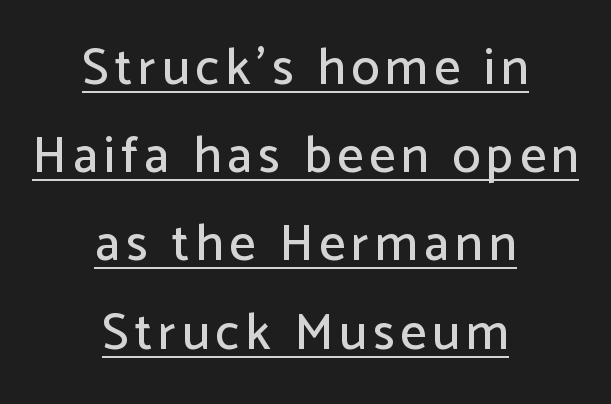
{"serif": "no", "italic": "no", "width": "normal", "stroke_contrast": "low", "x_height": "medium", "monospaced": "no", "underline": "yes", "align": "center", "line_spacing_ratio": 1.73, "glyph_px": 51}
